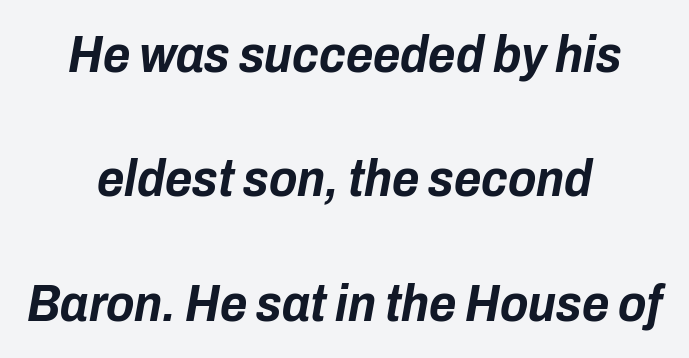
Is this a fixed-width face? No — the glyphs have proportional, varying widths. The specimen reads as italic at a glance. Students, observe: this is what heavily led, spacious text looks like. A centered setting, common on invitations and titles, is used for this passage.
